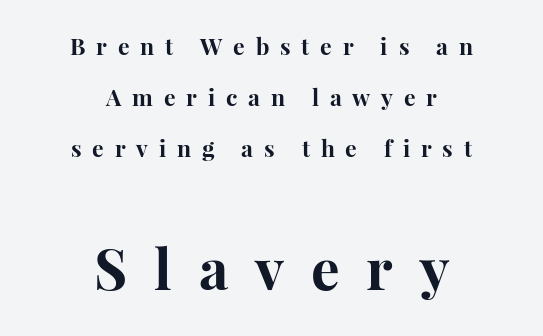
Q: Is the text bold? A: Yes.
Q: Is the text italic (slanted)? A: No, it is upright.
Q: Is the typeface a serif or a sans-serif typeface? A: Serif.
Q: Is the text underlined? A: No.
Q: How is the paragraph aligned? A: Centered.
Q: Is the spacing between letters normal or unusually wide? A: Unusually wide.
Q: Is the spacing between lines tight, normal or loose? A: Loose.
Q: Which block of text is set in a larger size, the first (top) or the second (bottom)? A: The second (bottom) one.
Q: Width (condensed, normal, or wide)? A: Normal.
Q: Stroke contrast? A: High.
Q: x-height? A: Medium.
Q: Monospaced? A: No.
